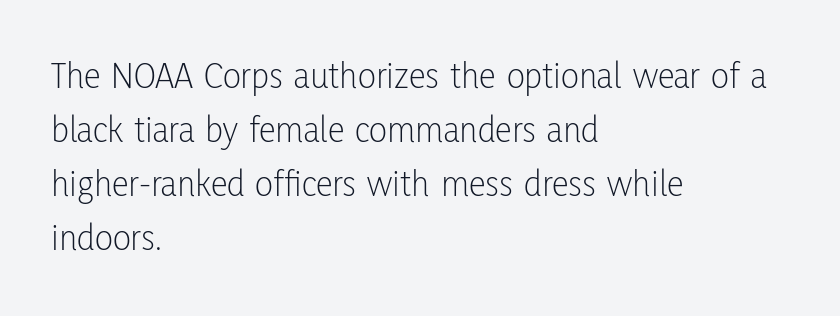
Varying glyph widths throughout — classic text-font behaviour. Leftover space on each line is placed entirely after the last word. The weight tops out at a normal text grade. Glance below the letters and you will spot only blank space. Nope, not italic — everything's standing straight.
